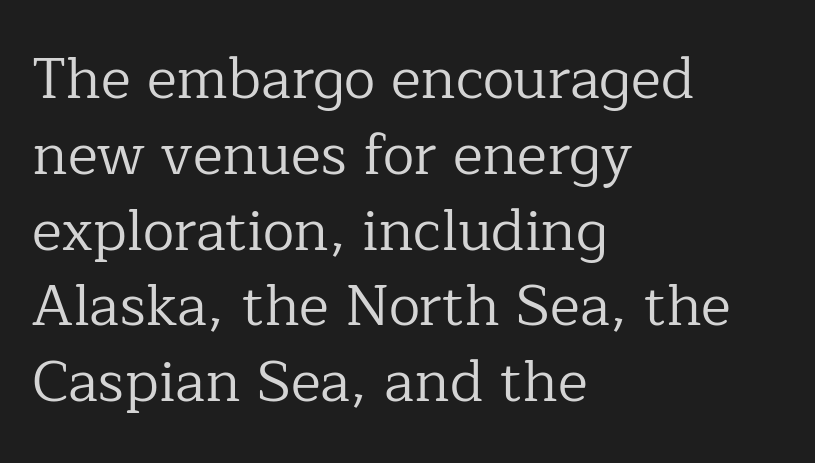
The image shows 57 px regular-weight serif type, upright; set left-aligned, normal line spacing (1.33x), normal letter spacing, not underlined; low stroke contrast and a medium x-height.
